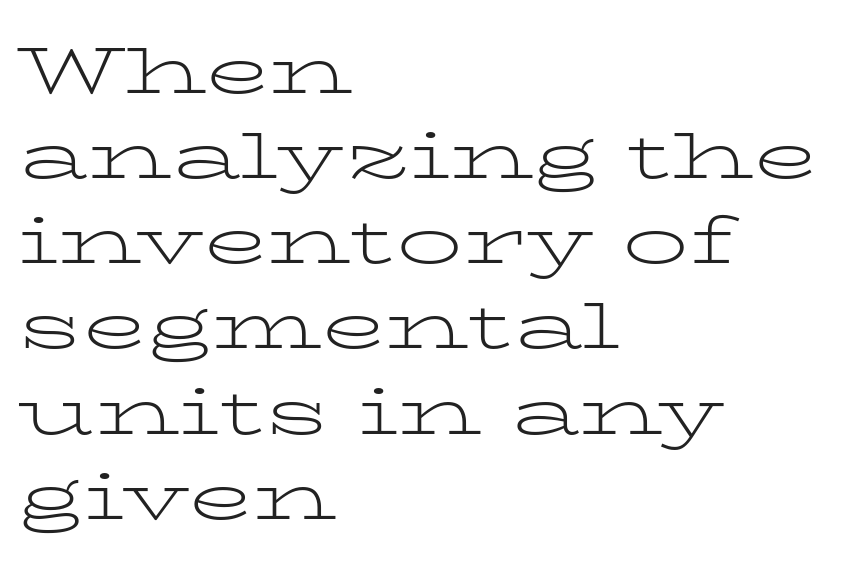
{"serif": "yes", "italic": "no", "bold": "no", "weight": "light", "width": "wide", "stroke_contrast": "low", "x_height": "medium", "monospaced": "no", "underline": "no", "align": "left", "line_spacing": "normal", "line_spacing_ratio": 1.29, "letter_spacing": "normal", "letter_spacing_em": 0.0, "glyph_px": 66}
